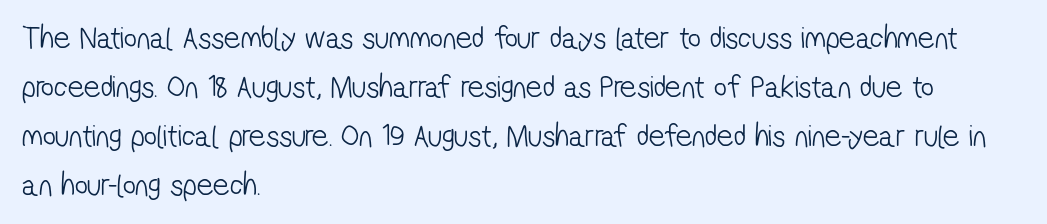
This sample uses plain, unmodified letter spacing. Here the designer chose a conventional face with non-uniform glyph widths. The leading is moderate, giving the passage an even texture. Vertical stems look standard width or narrower in stroke. Descenders hang freely into open space.
